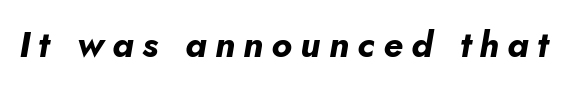
{"italic": "yes", "lean": "right", "slant_degrees": 10, "bold": "yes", "weight": "bold", "width": "normal", "stroke_contrast": "low", "x_height": "small", "monospaced": "no", "underline": "no", "letter_spacing": "wide", "letter_spacing_em": 0.23, "glyph_px": 36}
